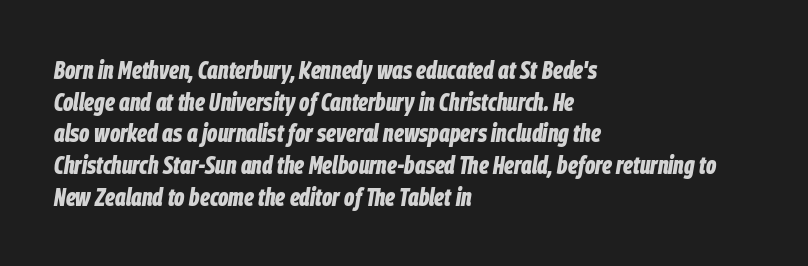
{"italic": "yes", "lean": "right", "slant_degrees": 9, "bold": "yes", "underline": "no", "align": "left", "line_spacing": "normal", "line_spacing_ratio": 1.27, "letter_spacing": "normal", "letter_spacing_em": 0.0, "glyph_px": 25}
